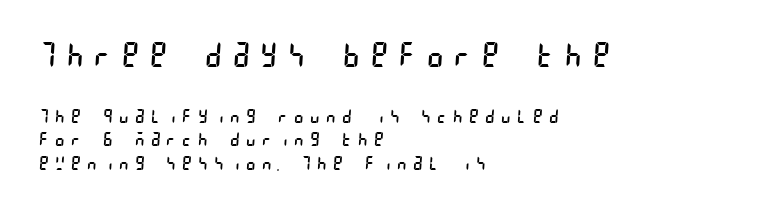
{"serif": "no", "bold": "no", "weight": "regular", "width": "condensed", "stroke_contrast": "low", "x_height": "large", "underline": "no", "align": "left", "line_spacing_ratio": 1.23, "letter_spacing": "wide", "letter_spacing_em": 0.37, "larger_block": "first", "size_ratio": 1.74, "glyph_px": 33}
